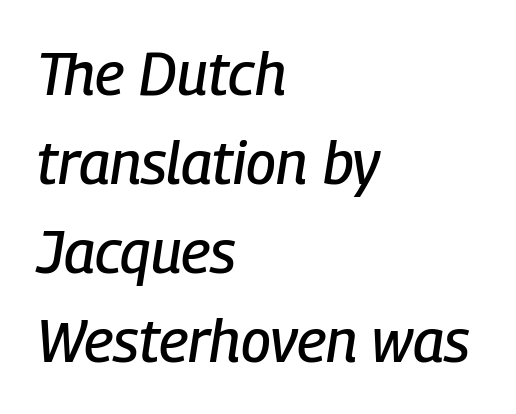
Q: Is the text italic (slanted)? A: Yes, it leans right by about 9 degrees.
Q: Is the text underlined? A: No.
Q: How is the paragraph aligned? A: Left-aligned.
Q: Is the spacing between letters normal or unusually wide? A: Normal.
Q: Is the spacing between lines tight, normal or loose? A: Normal.
Q: Width (condensed, normal, or wide)? A: Condensed.
Q: Stroke contrast? A: Low.
Q: x-height? A: Medium.
Q: Monospaced? A: No.
